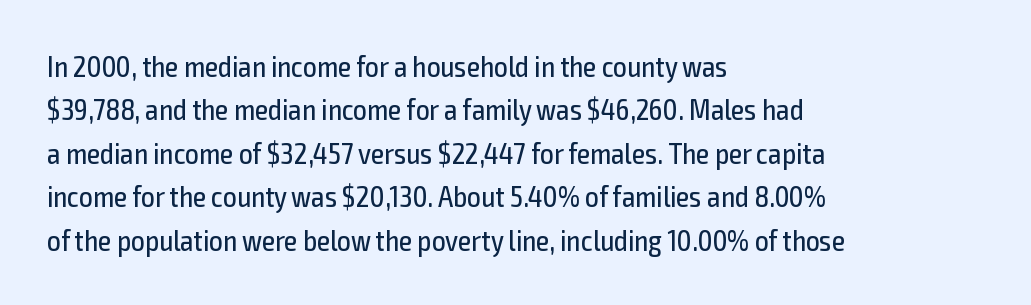
Q: Is the text bold? A: No.
Q: Is the text italic (slanted)? A: No, it is upright.
Q: Is the typeface a serif or a sans-serif typeface? A: Sans-serif.
Q: Is the text underlined? A: No.
Q: How is the paragraph aligned? A: Left-aligned.
Q: Is the spacing between letters normal or unusually wide? A: Normal.
Q: Is the spacing between lines tight, normal or loose? A: Normal.
Q: Width (condensed, normal, or wide)? A: Condensed.
Q: x-height? A: Medium.
Q: Monospaced? A: No.
